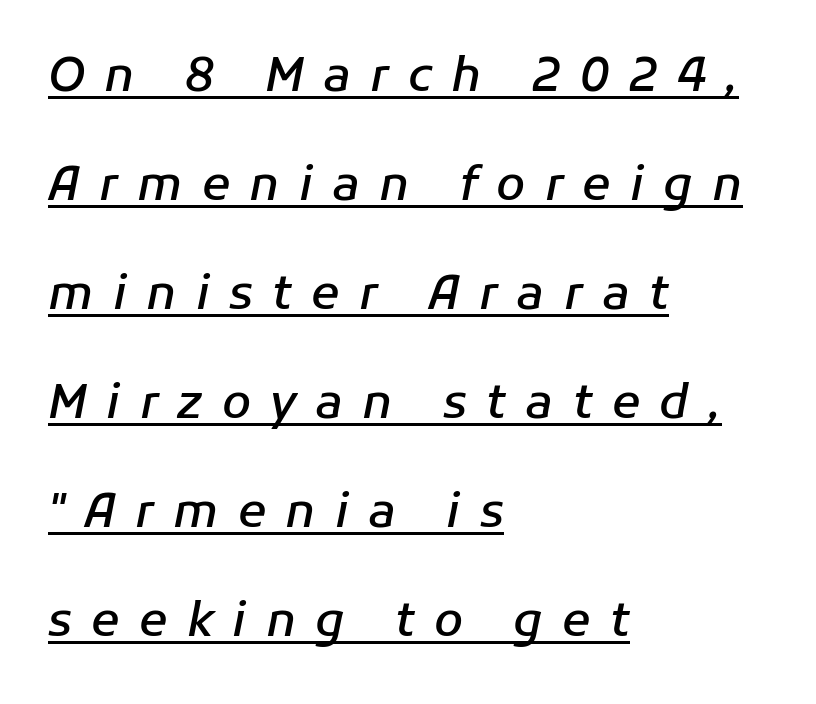
Q: Is the text bold? A: Semi-bold.
Q: Is the text italic (slanted)? A: Yes, it leans right by about 11 degrees.
Q: Is the text underlined? A: Yes.
Q: How is the paragraph aligned? A: Left-aligned.
Q: Is the spacing between letters normal or unusually wide? A: Unusually wide.
Q: Is the spacing between lines tight, normal or loose? A: Loose.
Q: Width (condensed, normal, or wide)? A: Normal.
Q: Stroke contrast? A: Low.
Q: x-height? A: Medium.
Q: Monospaced? A: No.
